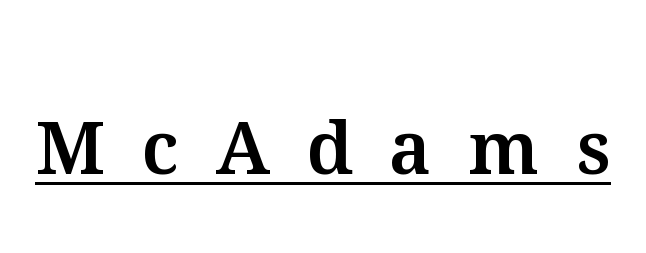
Style check: upright. These characters rest on top of a visible drawn line. The gaps between neighbouring characters are conspicuously large. Varying glyph widths throughout — classic text-font behaviour.
